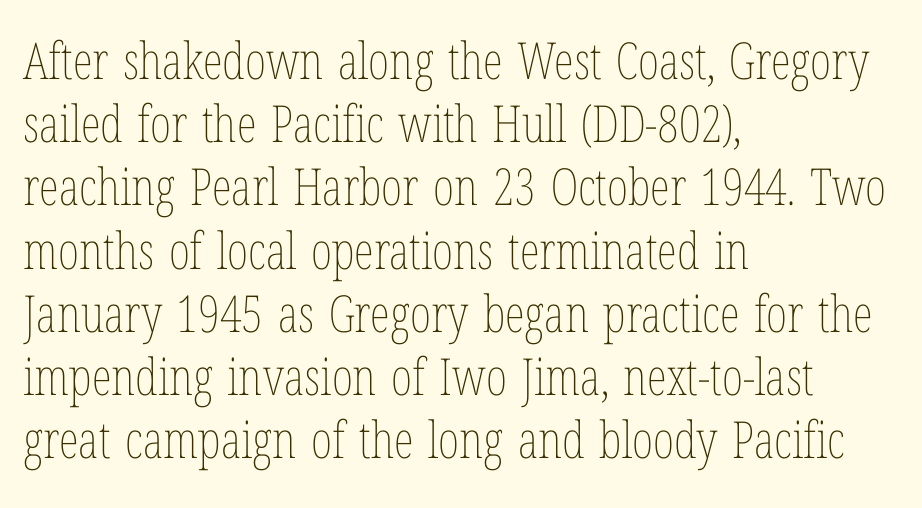
{"italic": "no", "bold": "no", "weight": "thin", "width": "condensed", "stroke_contrast": "low", "x_height": "medium", "monospaced": "no", "underline": "no", "align": "left", "line_spacing_ratio": 1.24, "letter_spacing": "normal", "letter_spacing_em": 0.0, "glyph_px": 51}
